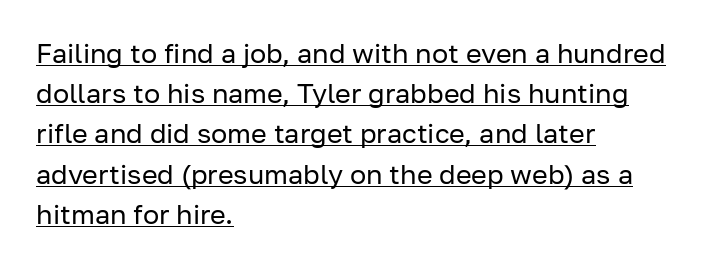
{"italic": "no", "bold": "no", "underline": "yes", "align": "left", "line_spacing": "normal", "line_spacing_ratio": 1.49, "letter_spacing": "normal", "letter_spacing_em": 0.0, "glyph_px": 27}
